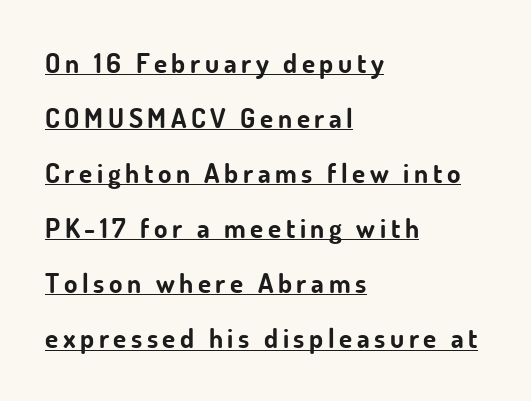
These lines were composed using upright roman letters. Casual observation: everything's shoved over to the left. Rows of type keep a wide berth in the vertical direction. Students, observe the line beneath the letters — that is underlining.
